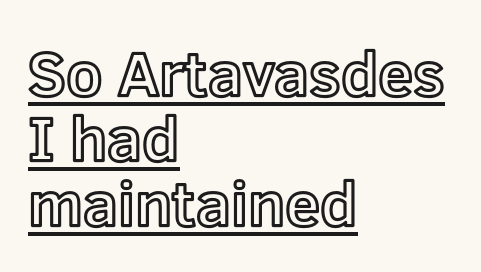
Q: Is the text italic (slanted)? A: No, it is upright.
Q: Is the text underlined? A: Yes.
Q: How is the paragraph aligned? A: Left-aligned.
Q: Is the spacing between letters normal or unusually wide? A: Normal.
Q: Is the spacing between lines tight, normal or loose? A: Tight.
Q: Width (condensed, normal, or wide)? A: Normal.
Q: x-height? A: Medium.
Q: Monospaced? A: No.
